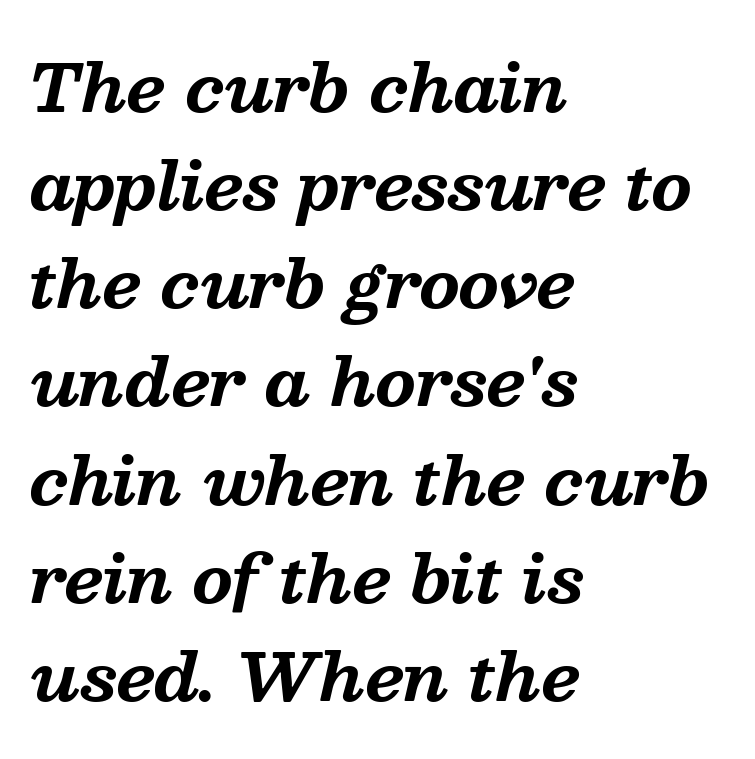
The image shows 65 px bold serif type, italic (leaning right); set left-aligned, normal line spacing (1.51x), normal letter spacing, not underlined; medium stroke contrast and a medium x-height.
